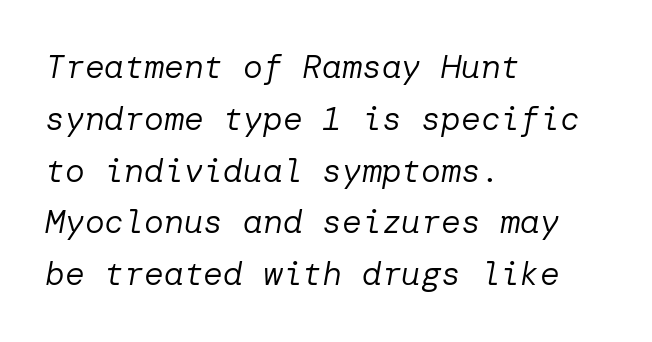
Q: Is the text bold? A: No.
Q: Is the text italic (slanted)? A: Yes, it leans right by about 10 degrees.
Q: Is the text underlined? A: No.
Q: How is the paragraph aligned? A: Left-aligned.
Q: Is the spacing between letters normal or unusually wide? A: Normal.
Q: Is the spacing between lines tight, normal or loose? A: Normal.
Q: Width (condensed, normal, or wide)? A: Normal.
Q: Stroke contrast? A: Low.
Q: x-height? A: Medium.
